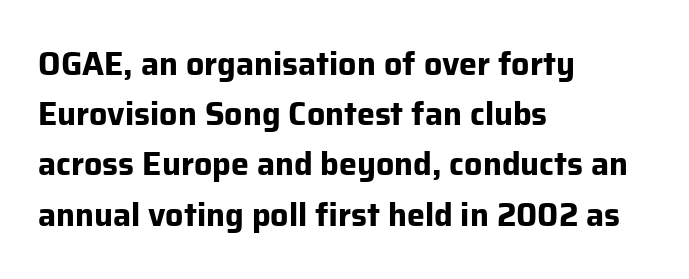
The line texture is even and compact thanks to regular tracking. Line starts are locked; line ends wander. The rendering uses natural spacing where letterforms have individual widths. Compared with typical paragraphs, the rows here are spaced about the same. This is the regular roman posture of the typeface.
